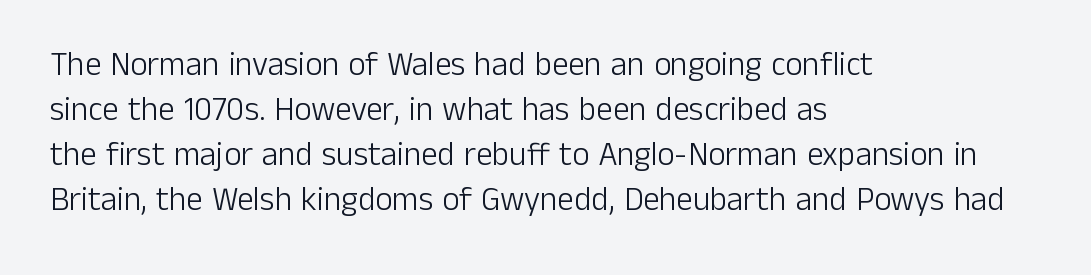
Q: Is the text bold? A: No.
Q: Is the text italic (slanted)? A: No, it is upright.
Q: Is the typeface a serif or a sans-serif typeface? A: Sans-serif.
Q: Is the text underlined? A: No.
Q: How is the paragraph aligned? A: Left-aligned.
Q: Is the spacing between letters normal or unusually wide? A: Normal.
Q: Is the spacing between lines tight, normal or loose? A: Normal.
Q: Width (condensed, normal, or wide)? A: Normal.
Q: Stroke contrast? A: Low.
Q: x-height? A: Medium.
Q: Monospaced? A: No.
